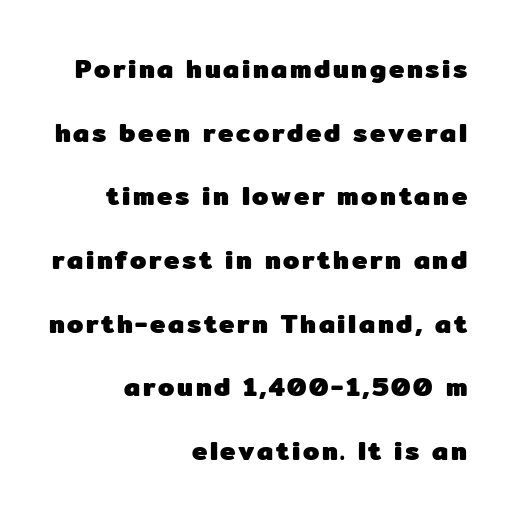
{"italic": "no", "bold": "yes", "underline": "no", "align": "right", "line_spacing": "loose", "line_spacing_ratio": 2.45, "glyph_px": 26}
